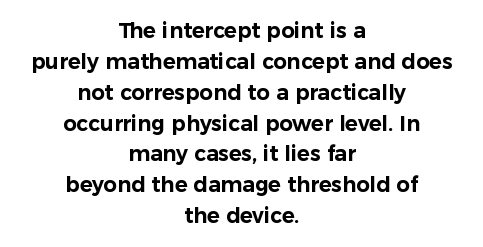
Q: Is the text italic (slanted)? A: No, it is upright.
Q: Is the text underlined? A: No.
Q: How is the paragraph aligned? A: Centered.
Q: Is the spacing between letters normal or unusually wide? A: Normal.
Q: Is the spacing between lines tight, normal or loose? A: Normal.
